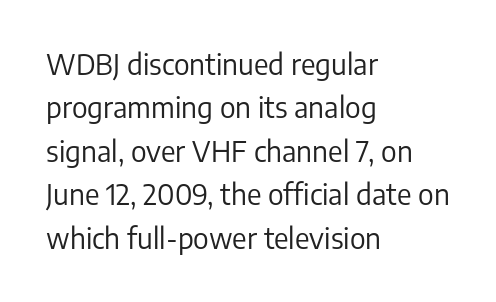
The image shows 28 px regular-weight sans-serif type, upright; set left-aligned, normal line spacing (1.55x), normal letter spacing, not underlined; low stroke contrast and a medium x-height.
